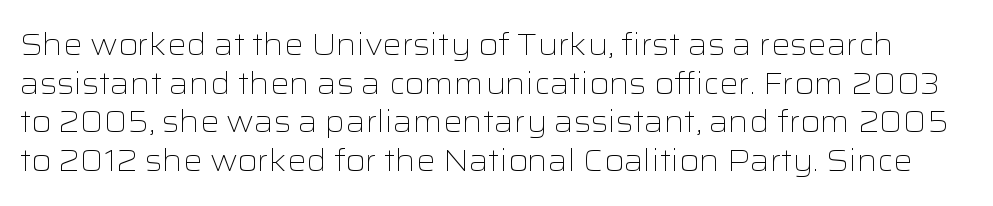
{"serif": "no", "italic": "no", "bold": "no", "weight": "light", "width": "wide", "stroke_contrast": "low", "x_height": "medium", "monospaced": "no", "underline": "no", "line_spacing": "normal", "line_spacing_ratio": 1.29, "letter_spacing": "normal", "letter_spacing_em": 0.0, "glyph_px": 30}
